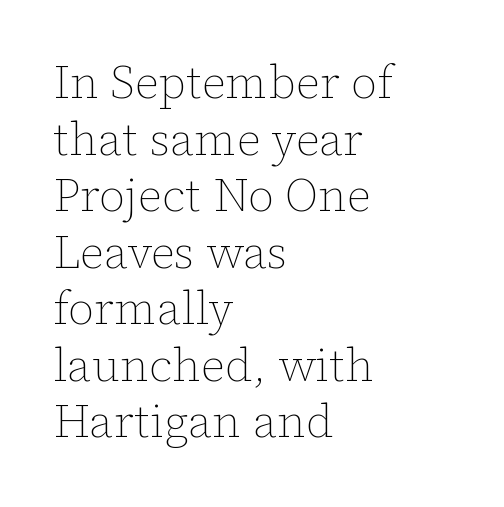
The image shows 46 px thin type, upright; set left-aligned, line spacing 1.23x, normal letter spacing, not underlined; low stroke contrast and a medium x-height.
